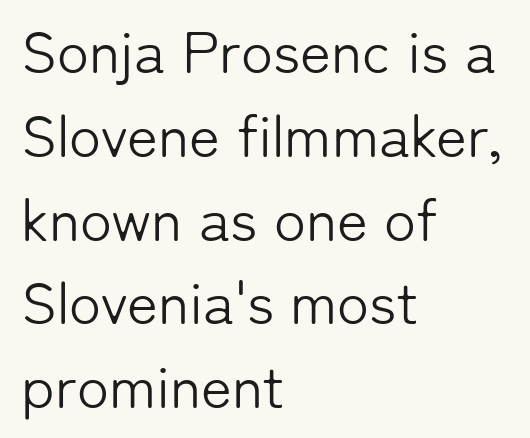
{"serif": "no", "italic": "no", "bold": "no", "weight": "light", "width": "normal", "stroke_contrast": "low", "x_height": "medium", "monospaced": "no", "underline": "no", "align": "left", "line_spacing": "normal", "line_spacing_ratio": 1.42, "letter_spacing": "normal", "letter_spacing_em": 0.0, "glyph_px": 59}
